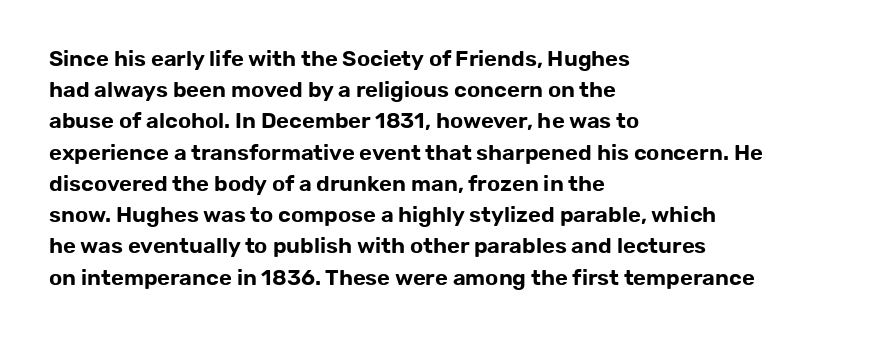
{"italic": "no", "underline": "no", "align": "left", "line_spacing": "normal", "line_spacing_ratio": 1.42, "letter_spacing": "normal", "letter_spacing_em": 0.0, "glyph_px": 22}
